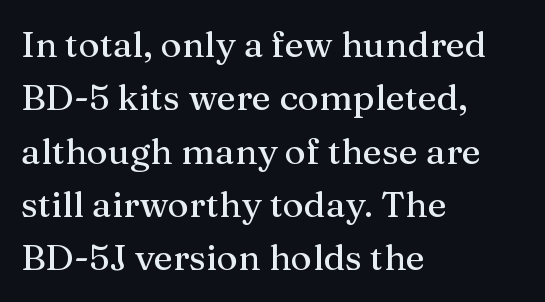
Tracking here is standard; glyphs follow each other at the usual distance. The gap between lines stays unmarked. The rendering anchors every line to the left-hand side. Yep, those are serifs on the letters. The letters advance in unequal steps, a hallmark of proportional type.
